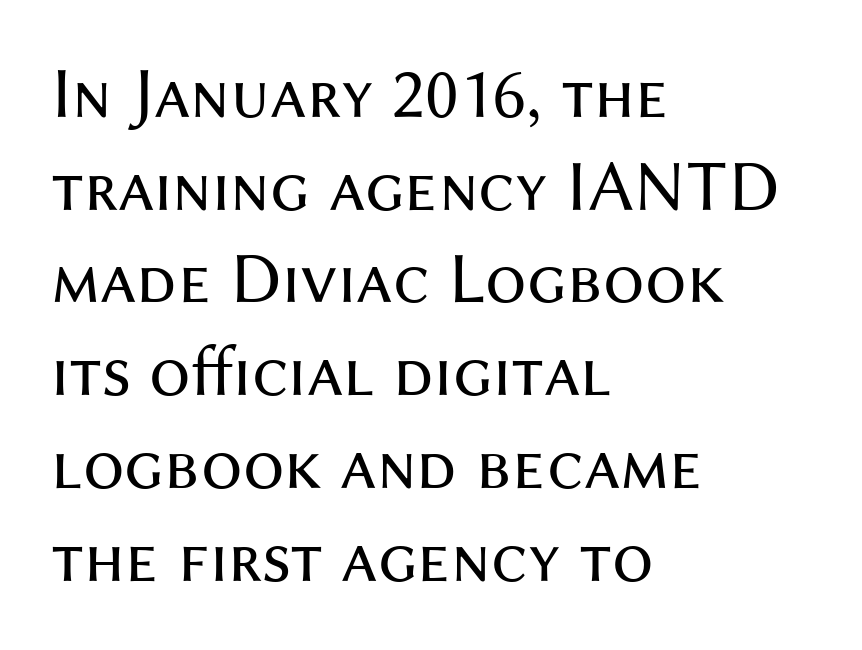
Q: Is the text bold? A: No.
Q: Is the text italic (slanted)? A: No, it is upright.
Q: Is the typeface a serif or a sans-serif typeface? A: Sans-serif.
Q: Is the text underlined? A: No.
Q: How is the paragraph aligned? A: Left-aligned.
Q: Is the spacing between letters normal or unusually wide? A: Normal.
Q: Is the spacing between lines tight, normal or loose? A: Normal.
Q: Width (condensed, normal, or wide)? A: Normal.
Q: Stroke contrast? A: Medium.
Q: x-height? A: Medium.
Q: Monospaced? A: No.
